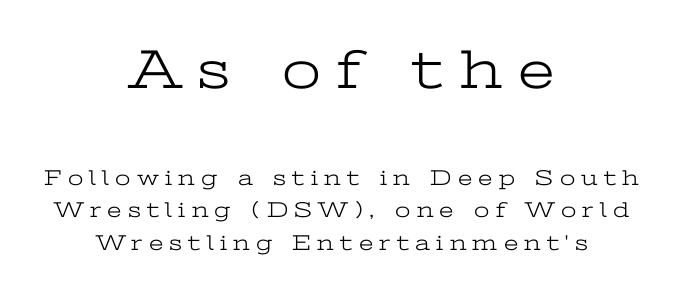
Q: Is the text bold? A: No.
Q: Is the text italic (slanted)? A: No, it is upright.
Q: Is the typeface a serif or a sans-serif typeface? A: Serif.
Q: Is the text underlined? A: No.
Q: How is the paragraph aligned? A: Centered.
Q: Is the spacing between letters normal or unusually wide? A: Unusually wide.
Q: Is the spacing between lines tight, normal or loose? A: Normal.
Q: Which block of text is set in a larger size, the first (top) or the second (bottom)? A: The first (top) one.
Q: Width (condensed, normal, or wide)? A: Wide.
Q: Stroke contrast? A: Low.
Q: x-height? A: Medium.
Q: Monospaced? A: No.
